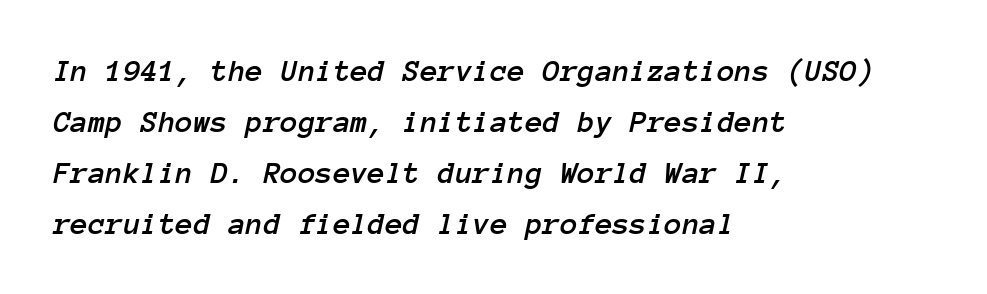
Is this a fixed-width face? Yes — each glyph sits in an identical cell. An italicized treatment has been applied to the whole sample. Vertically, the passage feels balanced, rows spaced as you'd expect. All the whitespace from short lines collects on the right. The type is set solid horizontally, with unmodified tracking. No word sits above an underline.
